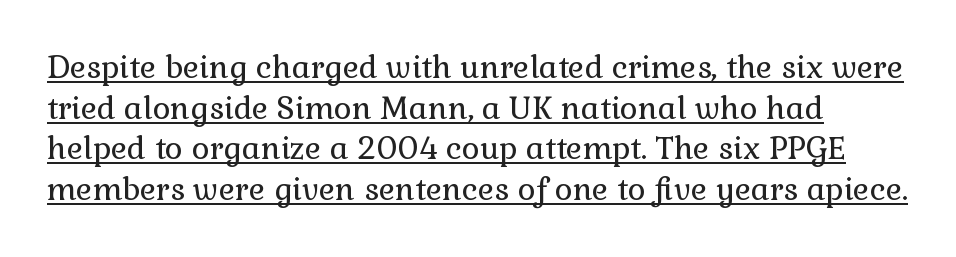
The image shows 31 px regular-weight serif type, upright; set normal line spacing (1.31x), normal letter spacing, underlined; low stroke contrast and a medium x-height.
